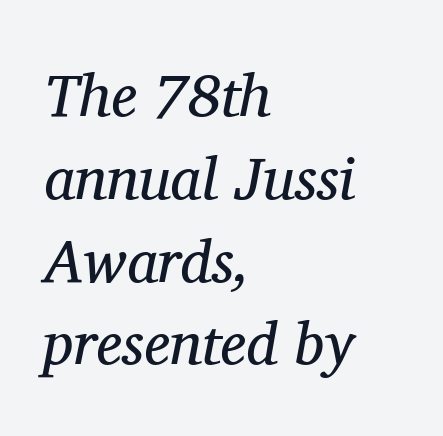
The image shows 60 px regular-weight serif type, italic (leaning right); set left-aligned, normal line spacing (1.38x), normal letter spacing, not underlined; medium stroke contrast and a medium x-height.
